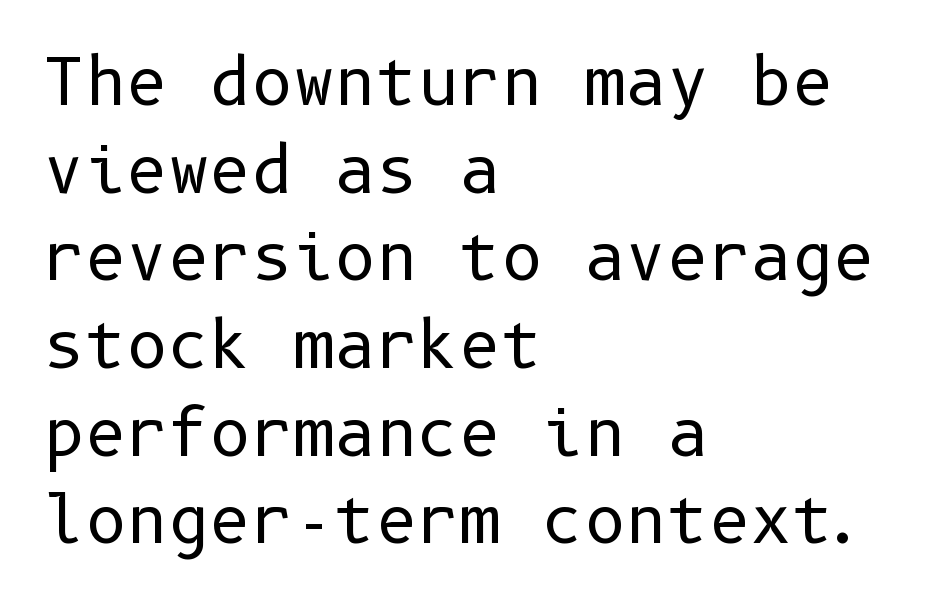
Q: Is the text bold? A: No.
Q: Is the text italic (slanted)? A: No, it is upright.
Q: Is the typeface a serif or a sans-serif typeface? A: Sans-serif.
Q: Is the text underlined? A: No.
Q: How is the paragraph aligned? A: Left-aligned.
Q: Is the spacing between letters normal or unusually wide? A: Normal.
Q: Is the spacing between lines tight, normal or loose? A: Normal.
Q: Width (condensed, normal, or wide)? A: Normal.
Q: Stroke contrast? A: Low.
Q: x-height? A: Medium.
